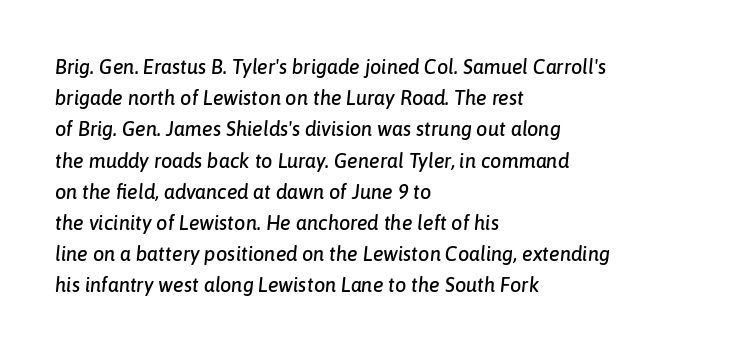
The image shows 20 px text type, italic (leaning right); set left-aligned, normal line spacing (1.56x), normal letter spacing, not underlined.
